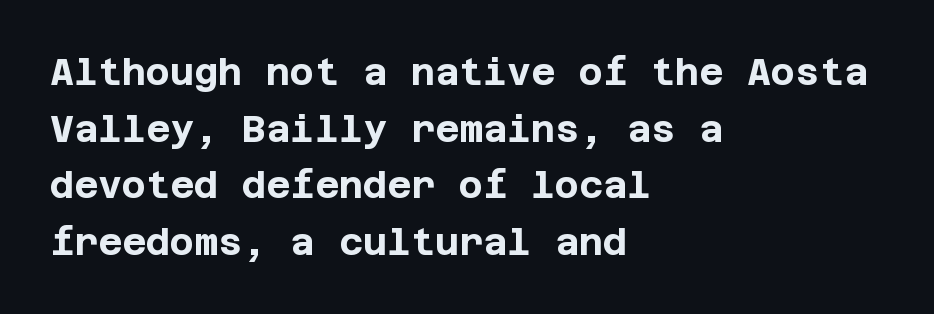
The image shows 37 px bold sans-serif type, upright; set left-aligned, normal line spacing (1.53x), normal letter spacing, not underlined; low stroke contrast and a large x-height.
